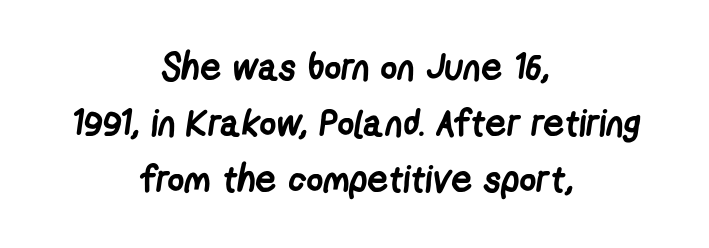
The image shows 37 px semibold, condensed sans-serif type; set centered, normal line spacing (1.51x), normal letter spacing, not underlined; low stroke contrast and a medium x-height.
